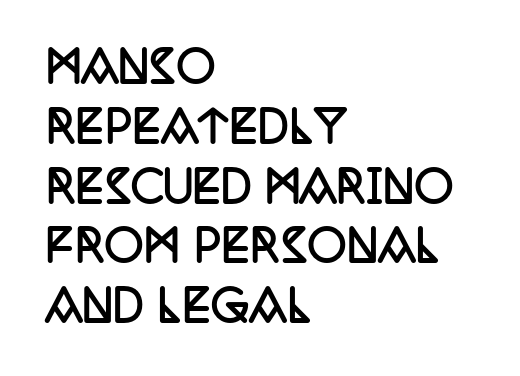
The image shows 43 px semibold, condensed serif type, upright; set left-aligned, normal line spacing (1.39x), normal letter spacing, not underlined; low stroke contrast and a large x-height.
